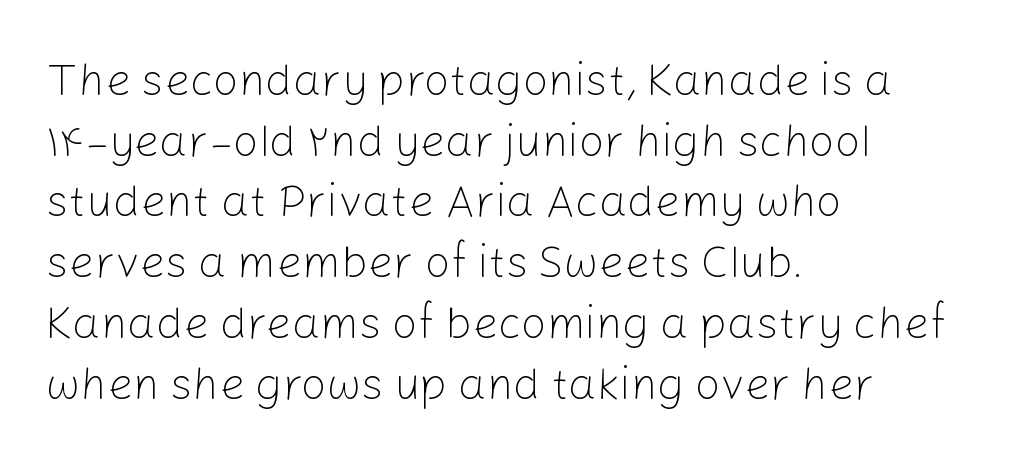
{"serif": "no", "italic": "no", "bold": "no", "weight": "light", "width": "normal", "stroke_contrast": "low", "x_height": "medium", "monospaced": "no", "underline": "no", "align": "left", "line_spacing": "normal", "line_spacing_ratio": 1.35, "letter_spacing": "normal", "letter_spacing_em": 0.0, "glyph_px": 45}
